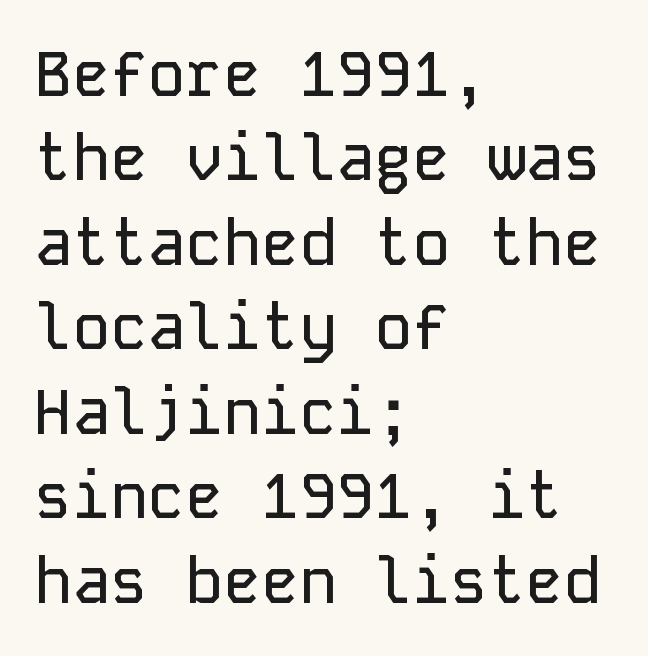
{"serif": "no", "italic": "no", "width": "normal", "stroke_contrast": "low", "x_height": "medium", "monospaced": "yes", "underline": "no", "align": "left", "line_spacing": "normal", "line_spacing_ratio": 1.34, "letter_spacing": "normal", "letter_spacing_em": 0.0, "glyph_px": 63}
